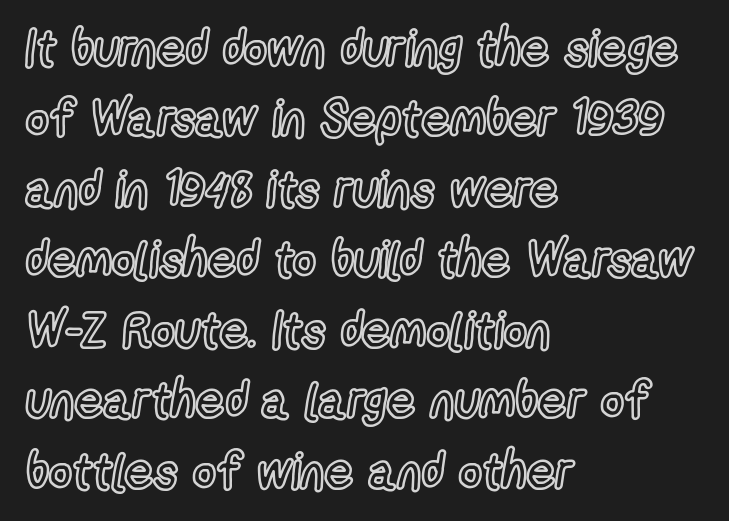
{"width": "condensed", "x_height": "medium", "monospaced": "no", "underline": "no", "align": "left", "line_spacing": "normal", "line_spacing_ratio": 1.41, "letter_spacing": "normal", "letter_spacing_em": 0.0, "glyph_px": 50}
